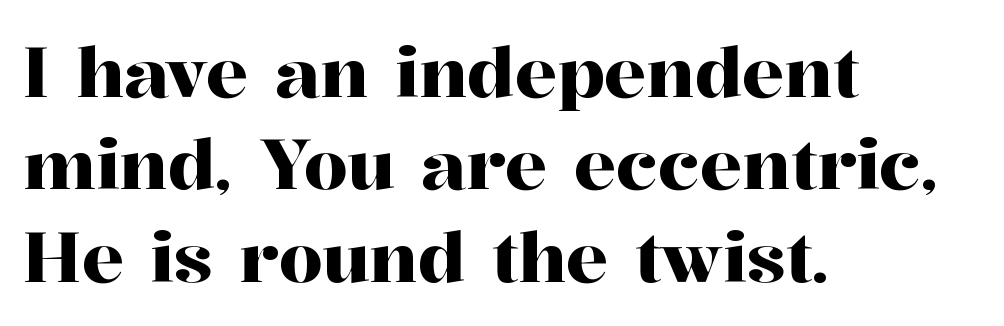
{"serif": "yes", "italic": "no", "width": "normal", "stroke_contrast": "high", "x_height": "medium", "monospaced": "no", "underline": "no", "align": "left", "line_spacing": "normal", "line_spacing_ratio": 1.32, "letter_spacing": "normal", "letter_spacing_em": 0.0, "glyph_px": 70}
